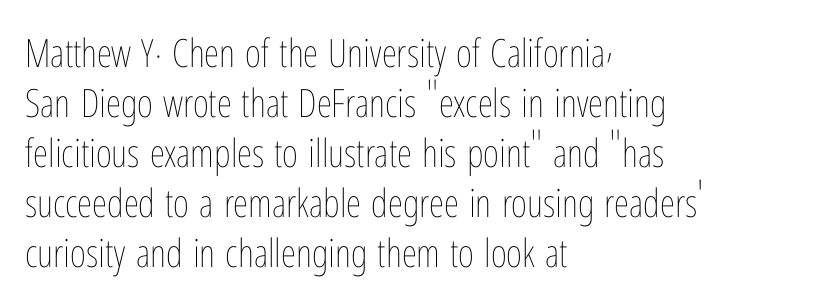
{"italic": "no", "bold": "no", "weight": "thin", "width": "condensed", "stroke_contrast": "low", "x_height": "medium", "monospaced": "no", "underline": "no", "align": "left", "line_spacing": "normal", "line_spacing_ratio": 1.28, "letter_spacing": "normal", "letter_spacing_em": 0.0, "glyph_px": 39}
